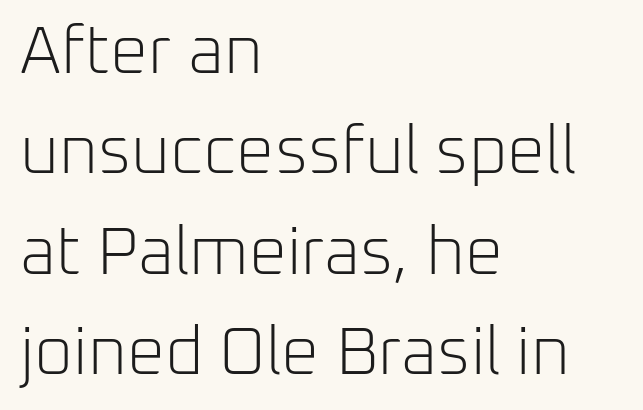
Look at the bottom of the vertical strokes: they stop flat, with no serifs. The weight would be labelled regular, book, light, or lighter still. Letter spacing: default. Upright lettering throughout.
